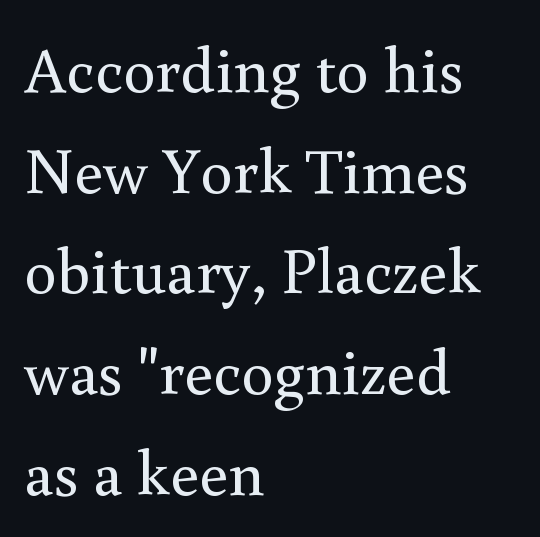
{"serif": "yes", "italic": "no", "bold": "no", "weight": "regular", "width": "normal", "stroke_contrast": "medium", "x_height": "small", "monospaced": "no", "underline": "no", "align": "left", "line_spacing": "normal", "line_spacing_ratio": 1.55, "letter_spacing": "normal", "letter_spacing_em": 0.0, "glyph_px": 65}
